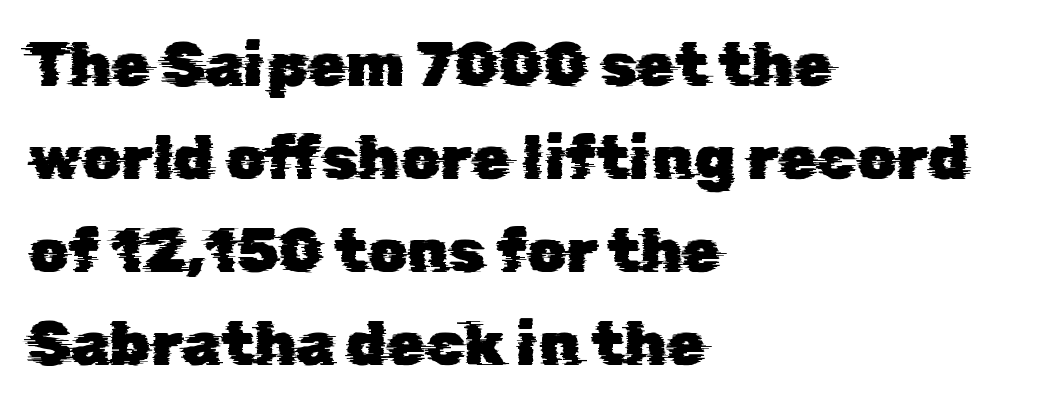
{"serif": "no", "width": "normal", "stroke_contrast": "low", "x_height": "medium", "monospaced": "no", "underline": "no", "align": "left", "line_spacing": "normal", "line_spacing_ratio": 1.5, "letter_spacing": "normal", "letter_spacing_em": 0.0, "glyph_px": 62}
